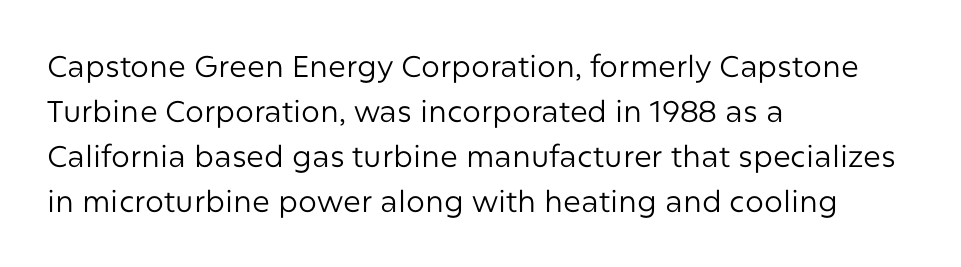
The image shows 30 px regular-weight sans-serif type, upright; set left-aligned, normal line spacing (1.5x), normal letter spacing, not underlined; low stroke contrast and a medium x-height.
